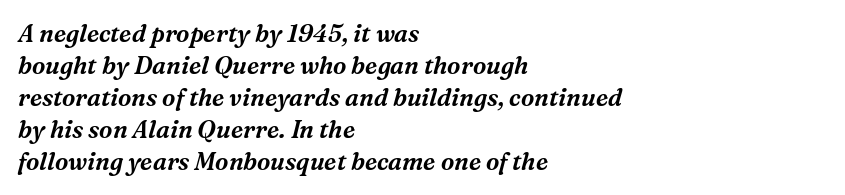
{"italic": "yes", "lean": "right", "slant_degrees": 16, "underline": "no", "align": "left", "line_spacing": "normal", "line_spacing_ratio": 1.33, "letter_spacing": "normal", "letter_spacing_em": 0.0, "glyph_px": 24}
